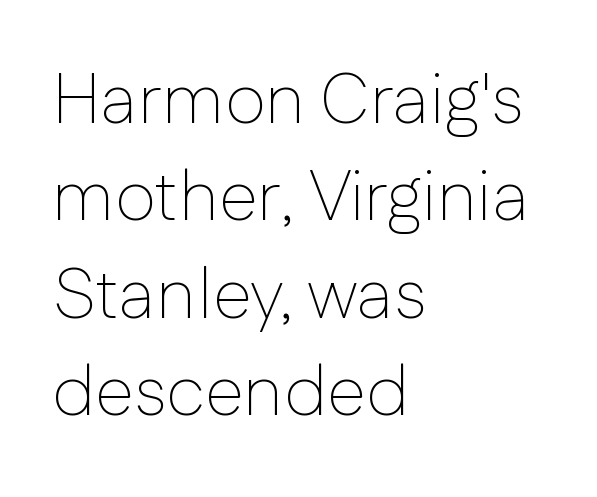
The gap between lines stays unmarked. Stroke mass is kept to a normal reading level or below. Leading matches the norm, producing a regular column. Every character sits straight up, as roman type does. Leftover space on each line is placed entirely after the last word. Each letter keeps its own natural width here, so spacing adapts to shape.
